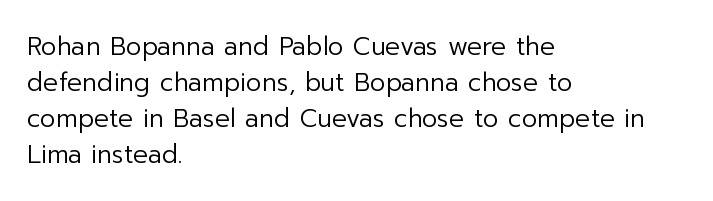
{"italic": "no", "bold": "no", "underline": "no", "align": "left", "line_spacing": "normal", "line_spacing_ratio": 1.44, "letter_spacing": "normal", "letter_spacing_em": 0.0, "glyph_px": 25}
